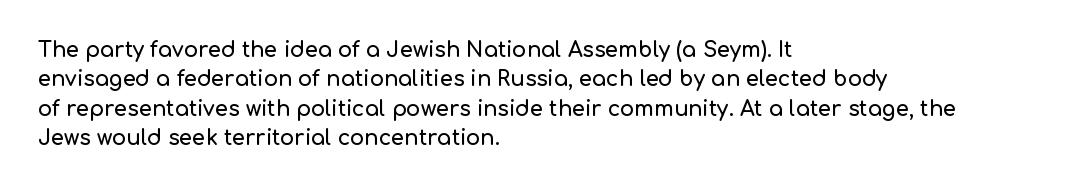
The image shows 21 px text type, upright; set left-aligned, normal line spacing (1.4x), normal letter spacing, not underlined.
